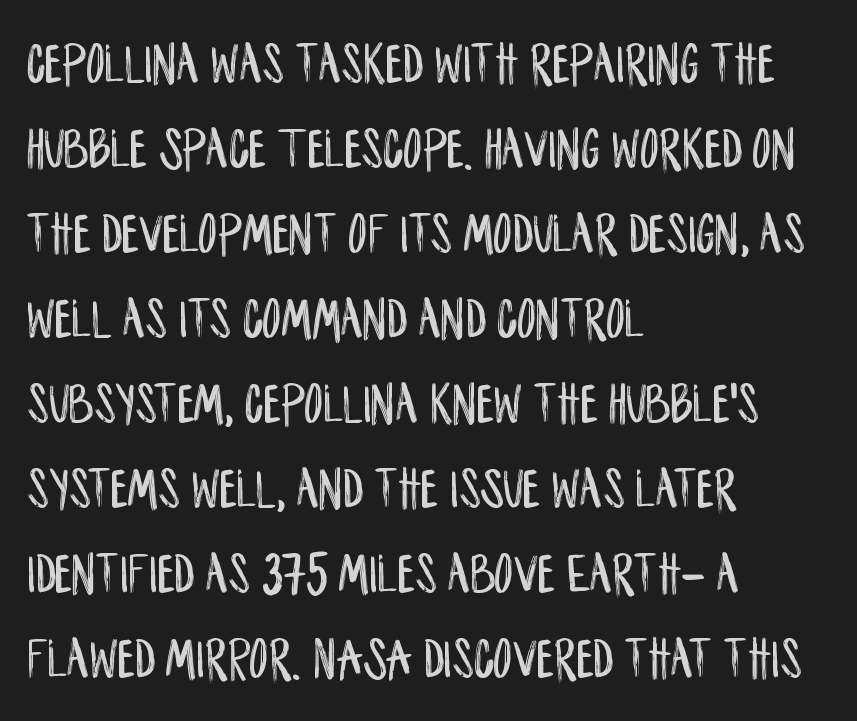
Q: Is the text italic (slanted)? A: No, it is upright.
Q: Is the typeface a serif or a sans-serif typeface? A: Sans-serif.
Q: Is the text underlined? A: No.
Q: How is the paragraph aligned? A: Left-aligned.
Q: Is the spacing between letters normal or unusually wide? A: Normal.
Q: Is the spacing between lines tight, normal or loose? A: Normal.
Q: Width (condensed, normal, or wide)? A: Condensed.
Q: Stroke contrast? A: Low.
Q: x-height? A: Large.
Q: Monospaced? A: No.
